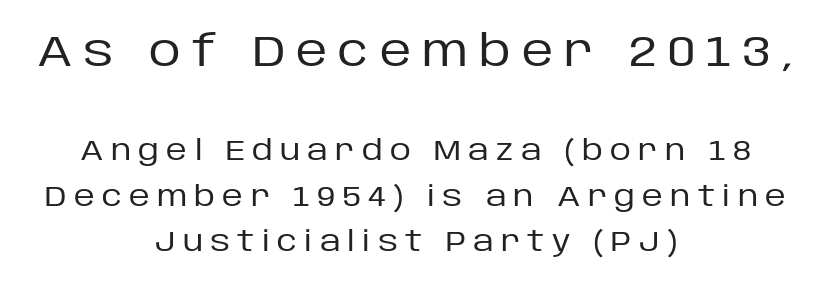
{"serif": "no", "italic": "no", "bold": "no", "weight": "regular", "width": "normal", "stroke_contrast": "low", "x_height": "large", "monospaced": "no", "underline": "no", "align": "center", "line_spacing": "normal", "line_spacing_ratio": 1.58, "letter_spacing": "wide", "letter_spacing_em": 0.25, "larger_block": "first", "size_ratio": 1.52, "glyph_px": 44}
